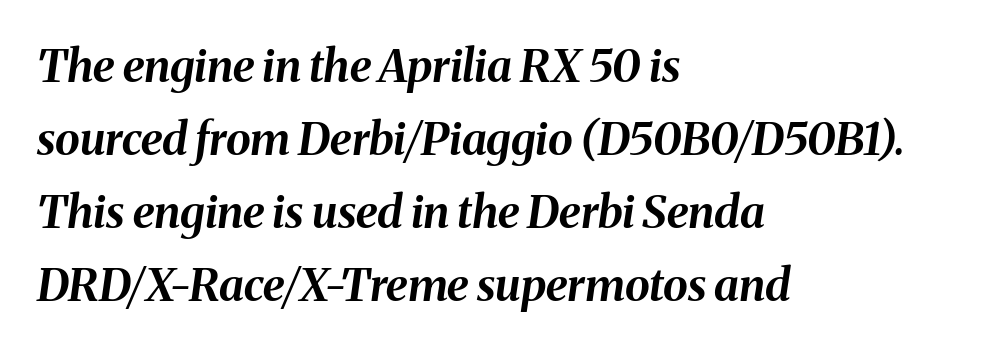
{"italic": "yes", "lean": "right", "slant_degrees": 8, "bold": "yes", "weight": "bold", "width": "normal", "stroke_contrast": "medium", "x_height": "medium", "monospaced": "no", "underline": "no", "align": "left", "line_spacing": "normal", "line_spacing_ratio": 1.62, "letter_spacing": "normal", "letter_spacing_em": 0.0, "glyph_px": 45}
